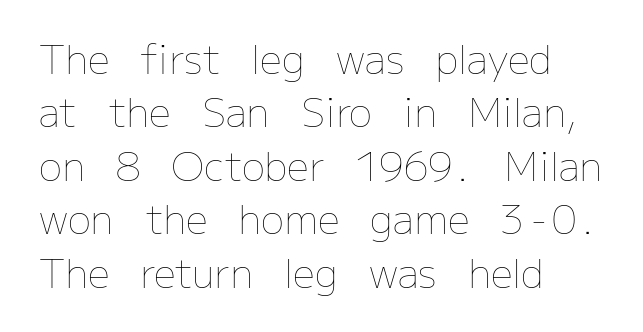
Q: Is the text bold? A: No.
Q: Is the text italic (slanted)? A: No, it is upright.
Q: Is the text underlined? A: No.
Q: How is the paragraph aligned? A: Left-aligned.
Q: Is the spacing between letters normal or unusually wide? A: Normal.
Q: Is the spacing between lines tight, normal or loose? A: Normal.
Q: Width (condensed, normal, or wide)? A: Normal.
Q: Stroke contrast? A: Low.
Q: x-height? A: Medium.
Q: Monospaced? A: No.
